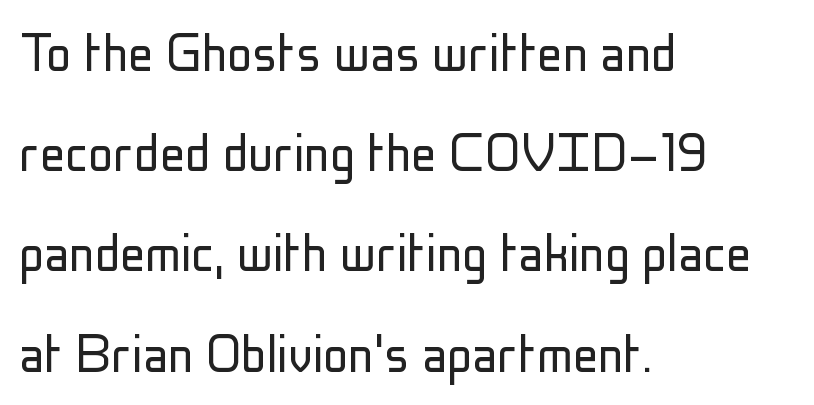
{"serif": "no", "italic": "no", "bold": "no", "weight": "light", "width": "condensed", "stroke_contrast": "low", "x_height": "medium", "monospaced": "no", "underline": "no", "align": "left", "line_spacing": "normal", "line_spacing_ratio": 1.59, "letter_spacing": "normal", "letter_spacing_em": 0.0, "glyph_px": 63}
